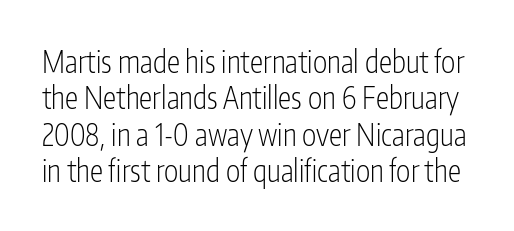
Q: Is the text bold? A: No.
Q: Is the text italic (slanted)? A: No, it is upright.
Q: Is the typeface a serif or a sans-serif typeface? A: Sans-serif.
Q: Is the text underlined? A: No.
Q: Is the spacing between letters normal or unusually wide? A: Normal.
Q: Width (condensed, normal, or wide)? A: Condensed.
Q: Stroke contrast? A: Low.
Q: x-height? A: Medium.
Q: Monospaced? A: No.
